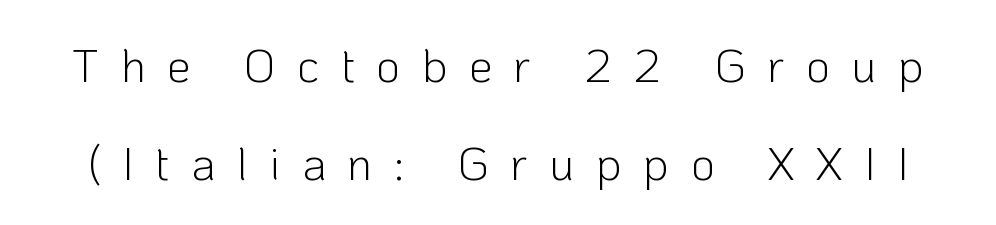
Decoration check: the copy has no underline. Whoever set this chose breathing room over compactness in the vertical rhythm. Is this a heavy cut? Hardly; it is regular or lighter. Do the characters align in a grid? No, the font is proportional. The letters stand upright; this is a roman face. Display-style spreading of the glyphs; the letterfit is very open.
